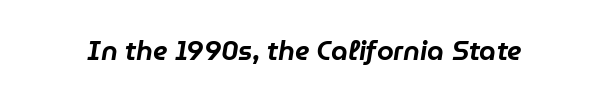
The image shows 27 px text type, italic (leaning right); set normal letter spacing, not underlined.
